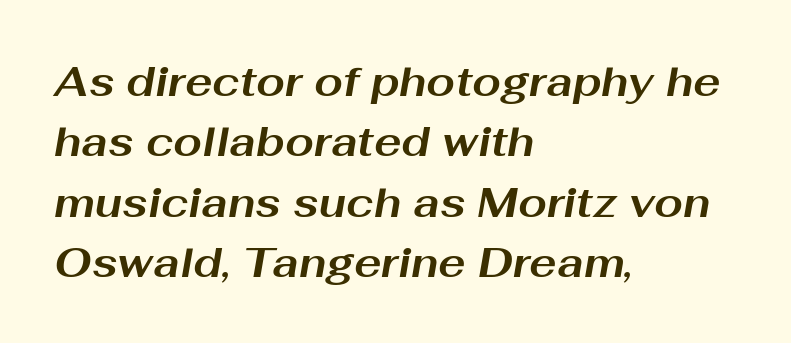
Q: Is the text bold? A: Yes.
Q: Is the text italic (slanted)? A: Yes, it leans right by about 10 degrees.
Q: Is the text underlined? A: No.
Q: How is the paragraph aligned? A: Left-aligned.
Q: Is the spacing between letters normal or unusually wide? A: Normal.
Q: Is the spacing between lines tight, normal or loose? A: Normal.
Q: Width (condensed, normal, or wide)? A: Wide.
Q: Stroke contrast? A: Medium.
Q: x-height? A: Medium.
Q: Monospaced? A: No.
